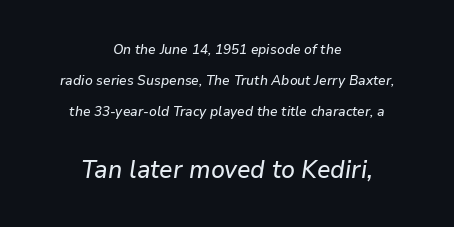
Q: Is the text italic (slanted)? A: Yes, it leans right by about 9 degrees.
Q: Is the text underlined? A: No.
Q: How is the paragraph aligned? A: Centered.
Q: Is the spacing between letters normal or unusually wide? A: Normal.
Q: Is the spacing between lines tight, normal or loose? A: Loose.
Q: Which block of text is set in a larger size, the first (top) or the second (bottom)? A: The second (bottom) one.
